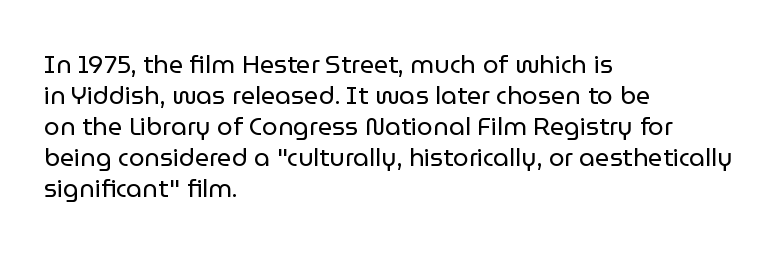
Q: Is the text bold? A: No.
Q: Is the text italic (slanted)? A: No, it is upright.
Q: Is the text underlined? A: No.
Q: How is the paragraph aligned? A: Left-aligned.
Q: Is the spacing between letters normal or unusually wide? A: Normal.
